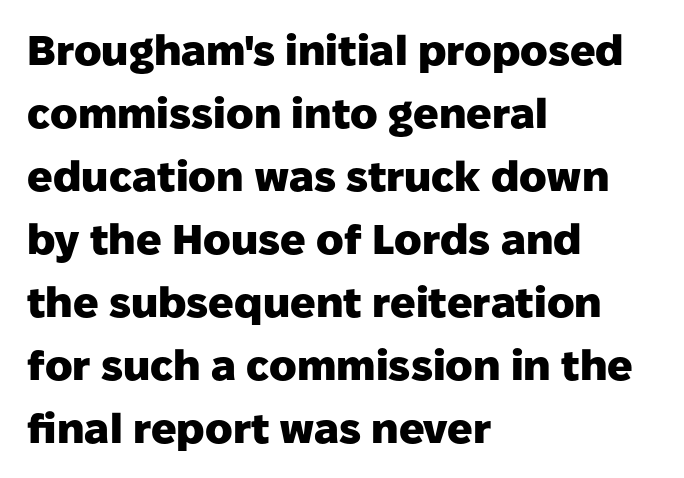
The image shows 42 px heavy sans-serif type, upright; set left-aligned, normal line spacing (1.5x), normal letter spacing, not underlined; low stroke contrast and a medium x-height.
